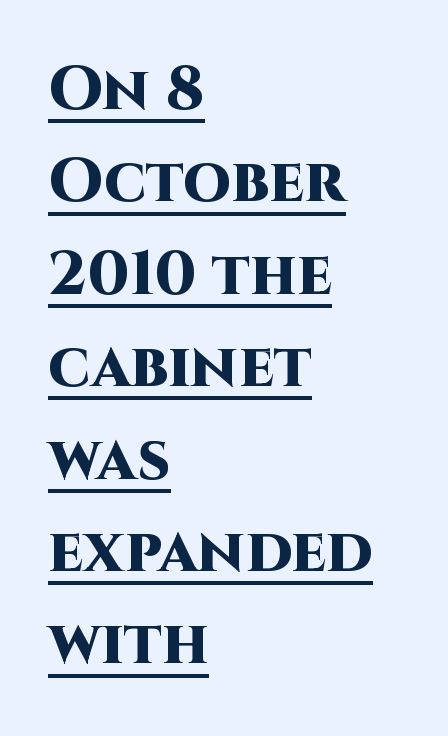
{"serif": "no", "italic": "no", "bold": "yes", "weight": "heavy", "width": "normal", "stroke_contrast": "high", "x_height": "large", "monospaced": "no", "underline": "yes", "align": "left", "line_spacing": "normal", "line_spacing_ratio": 1.49, "letter_spacing": "normal", "letter_spacing_em": 0.0, "glyph_px": 62}
